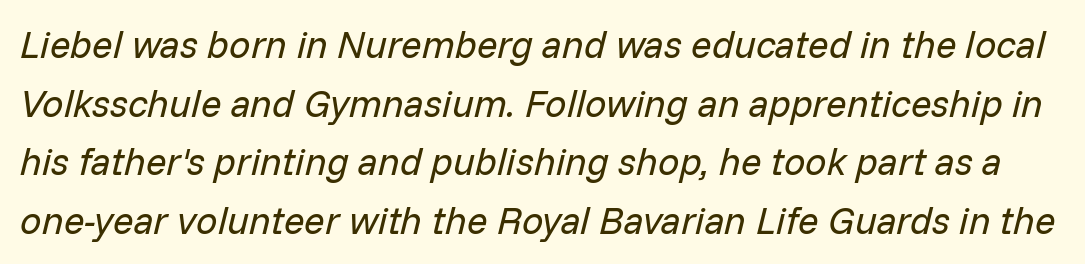
{"italic": "yes", "lean": "right", "slant_degrees": 14, "bold": "no", "weight": "regular", "width": "normal", "stroke_contrast": "low", "x_height": "medium", "monospaced": "no", "underline": "no", "line_spacing": "normal", "line_spacing_ratio": 1.54, "letter_spacing": "normal", "letter_spacing_em": 0.0, "glyph_px": 38}
